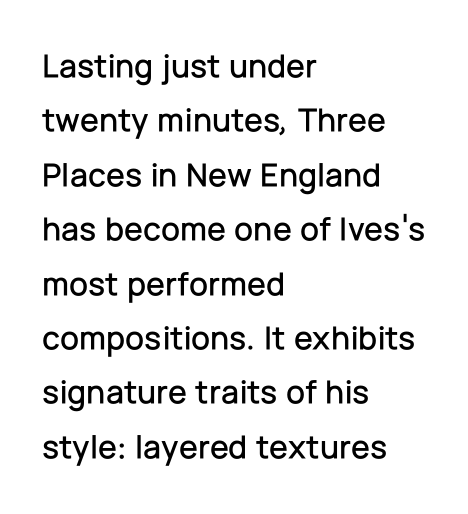
{"serif": "no", "italic": "no", "width": "normal", "stroke_contrast": "low", "x_height": "medium", "monospaced": "no", "underline": "no", "align": "left", "line_spacing": "normal", "line_spacing_ratio": 1.6, "letter_spacing": "normal", "letter_spacing_em": 0.0, "glyph_px": 34}
